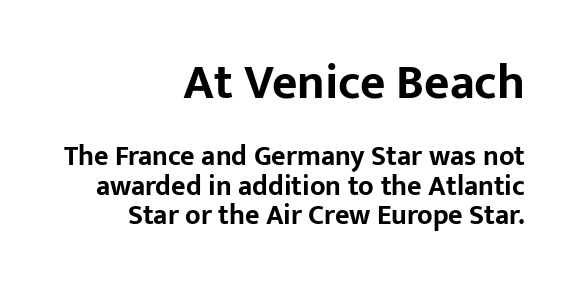
{"serif": "no", "italic": "no", "bold": "yes", "weight": "bold", "width": "normal", "stroke_contrast": "low", "x_height": "medium", "monospaced": "no", "underline": "no", "align": "right", "line_spacing": "tight", "line_spacing_ratio": 1.06, "letter_spacing": "normal", "letter_spacing_em": 0.0, "larger_block": "first", "size_ratio": 1.75, "glyph_px": 49}
